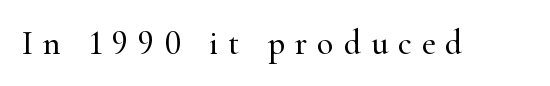
The image shows 34 px serif type, upright; set unusually wide letter spacing (+0.29 em), not underlined; high stroke contrast and a small x-height.
